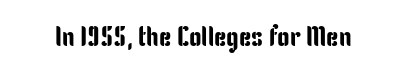
Type without underlining. Character widths vary here, with narrow letters taking less room than wide ones. Each word holds together tightly as a unit, with standard inter-letter gaps. You can tell from the bare stems that sans-serif type was used.
